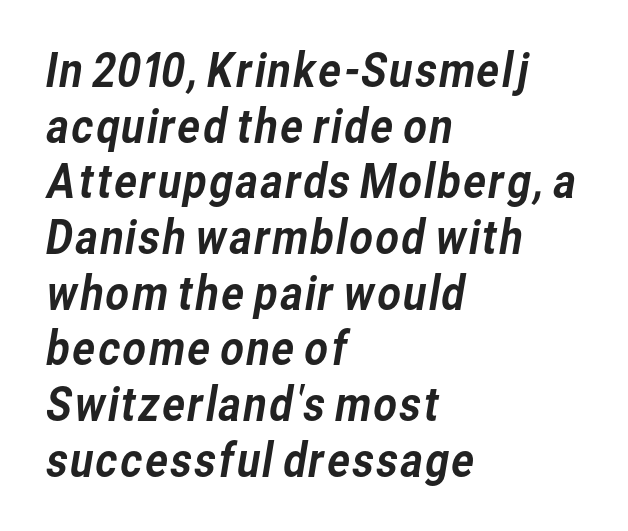
The image shows 46 px sans-serif type; set left-aligned, line spacing 1.21x, normal letter spacing, not underlined; low stroke contrast and a medium x-height.
